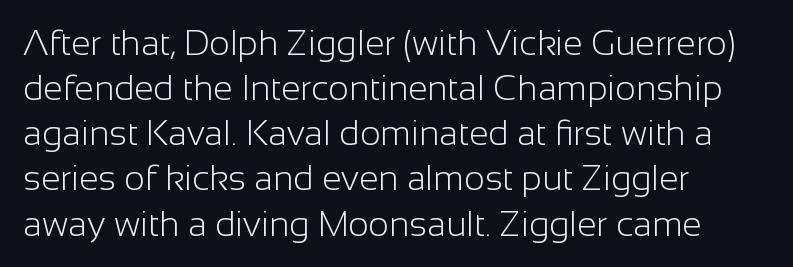
The passage shown is not underscored anywhere. Students, observe: this is what conventionally led text looks like. Each letter keeps its own natural width here, so spacing adapts to shape. Are there feet on the stems? There aren't — it's a sans. These glyphs show unthickened strokes, regular width or finer. How are the letters spaced? Ordinarily, with no added tracking.
